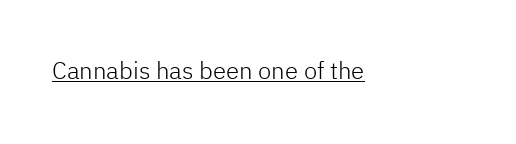
The image shows 24 px text type, upright; set normal letter spacing, underlined.
